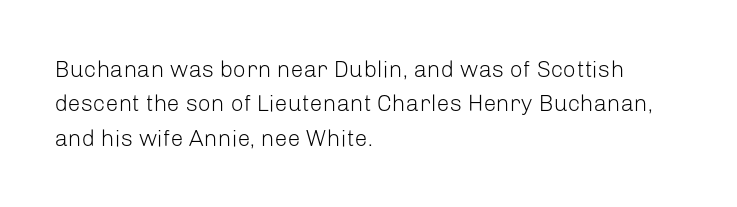
{"italic": "no", "bold": "no", "underline": "no", "align": "left", "line_spacing": "normal", "line_spacing_ratio": 1.49, "letter_spacing": "normal", "letter_spacing_em": 0.0, "glyph_px": 23}
